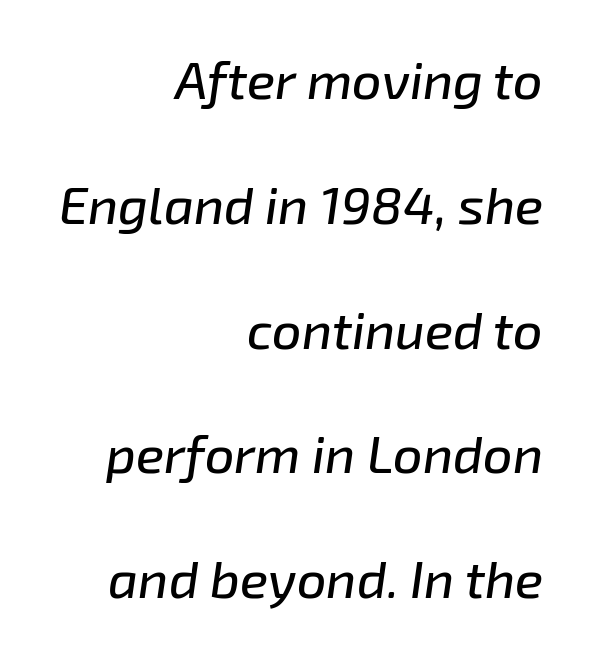
Note the varied advance widths — an 'i' is clearly narrower than an 'm'. The compositor pushed each line to the right boundary. The words here are not underlined. How are the letters spaced? Ordinarily, with no added tracking. When letters slant like this, we call the style italic. Notice the wide empty band between every row — that's loose leading.
